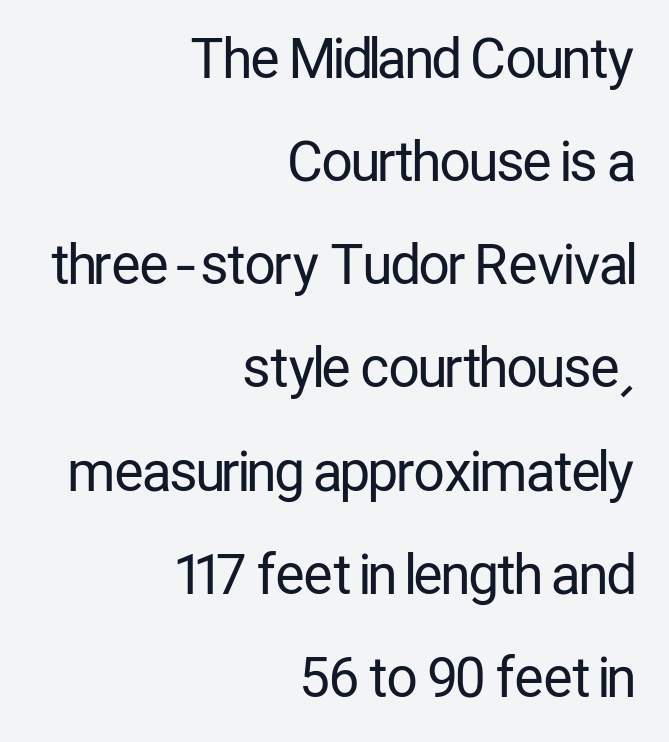
{"serif": "no", "italic": "no", "bold": "no", "weight": "regular", "width": "condensed", "stroke_contrast": "low", "x_height": "medium", "monospaced": "no", "underline": "no", "align": "right", "line_spacing": "loose", "line_spacing_ratio": 1.91, "letter_spacing": "normal", "letter_spacing_em": 0.0, "glyph_px": 54}
